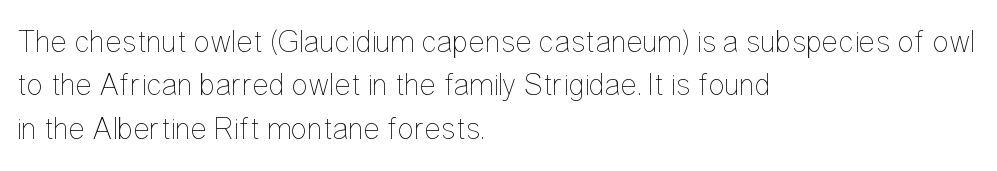
Q: Is the text bold? A: No.
Q: Is the text italic (slanted)? A: No, it is upright.
Q: Is the text underlined? A: No.
Q: How is the paragraph aligned? A: Left-aligned.
Q: Is the spacing between letters normal or unusually wide? A: Normal.
Q: Is the spacing between lines tight, normal or loose? A: Normal.
Q: Width (condensed, normal, or wide)? A: Condensed.
Q: Stroke contrast? A: Low.
Q: x-height? A: Medium.
Q: Monospaced? A: No.
